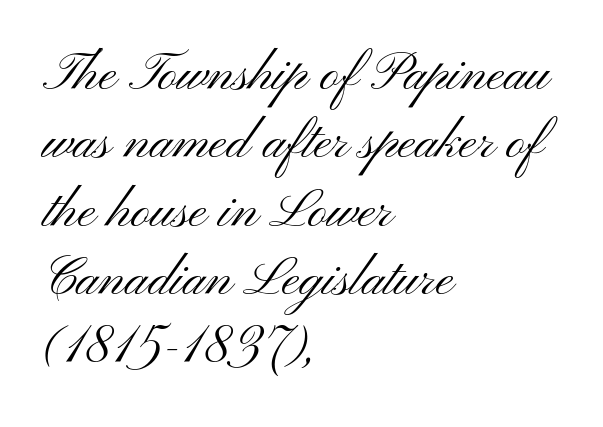
The image shows 53 px light, wide sans-serif type; set left-aligned, normal line spacing (1.29x), normal letter spacing, not underlined; medium stroke contrast and a small x-height.
